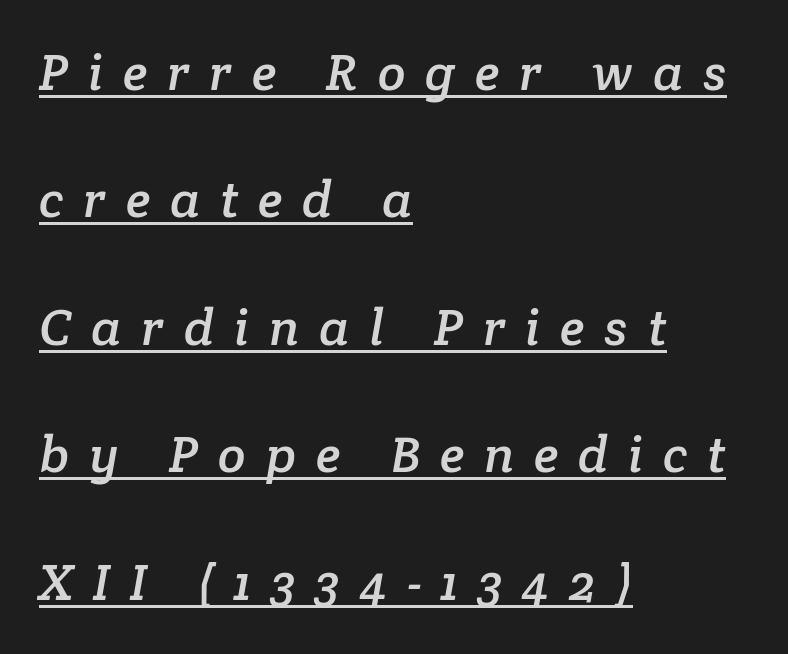
{"serif": "yes", "width": "normal", "stroke_contrast": "low", "x_height": "medium", "monospaced": "no", "underline": "yes", "align": "left", "line_spacing": "loose", "line_spacing_ratio": 2.5, "letter_spacing": "wide", "letter_spacing_em": 0.39, "glyph_px": 51}
